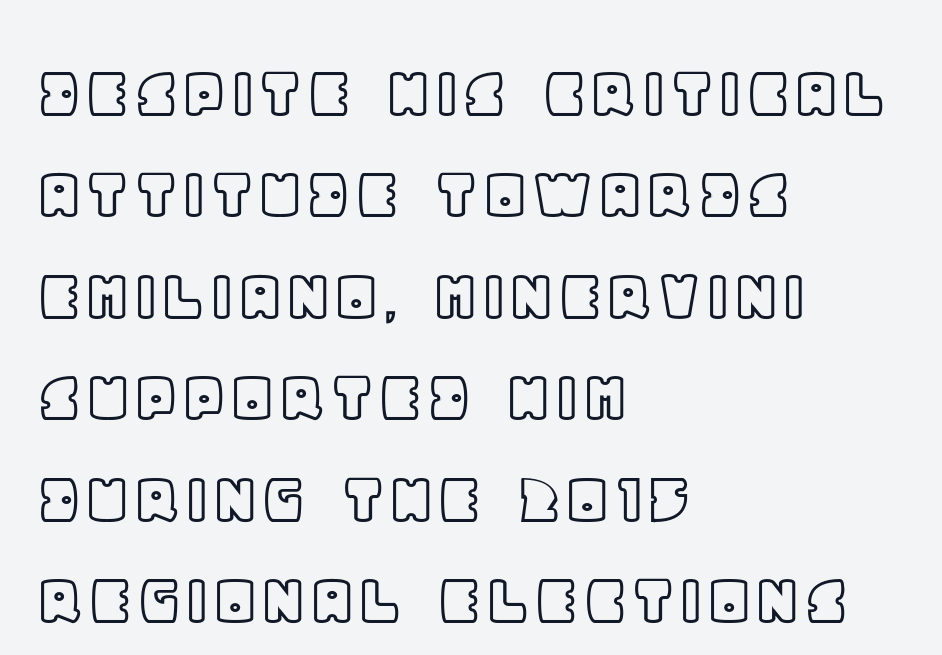
Q: Is the text italic (slanted)? A: No, it is upright.
Q: Is the text underlined? A: No.
Q: How is the paragraph aligned? A: Left-aligned.
Q: Is the spacing between letters normal or unusually wide? A: Normal.
Q: Is the spacing between lines tight, normal or loose? A: Normal.
Q: Width (condensed, normal, or wide)? A: Normal.
Q: x-height? A: Large.
Q: Monospaced? A: No.
